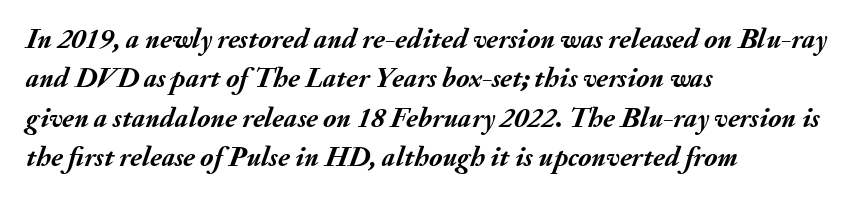
{"italic": "yes", "lean": "right", "slant_degrees": 20, "bold": "yes", "weight": "semibold", "width": "normal", "stroke_contrast": "medium", "x_height": "small", "monospaced": "no", "underline": "no", "align": "left", "line_spacing": "normal", "line_spacing_ratio": 1.41, "letter_spacing": "normal", "letter_spacing_em": 0.0, "glyph_px": 28}
